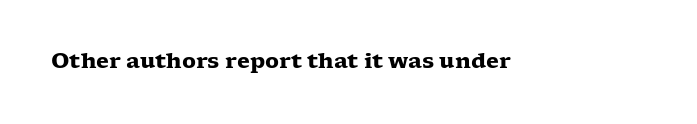
The image shows 21 px bold type, upright; set normal letter spacing, not underlined.
